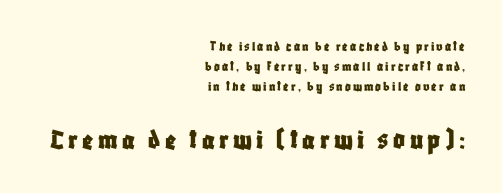
The zone under the glyphs is completely vacant. When letters stand straight like this, we call the style roman or upright. This rendering uses right alignment, leaving the left contour irregular. This block has exactly the height ordinary leading produces.
